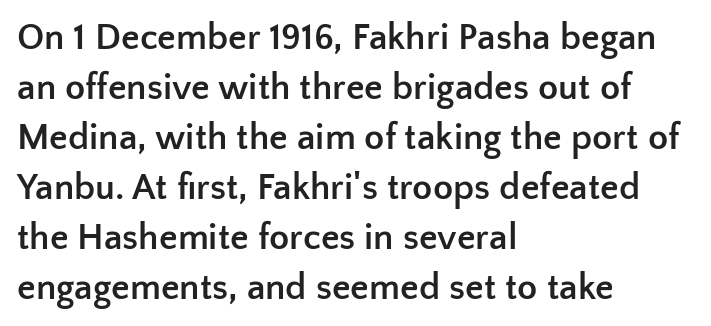
The image shows 37 px semibold sans-serif type, upright; set left-aligned, normal line spacing (1.35x), normal letter spacing, not underlined; low stroke contrast and a medium x-height.
